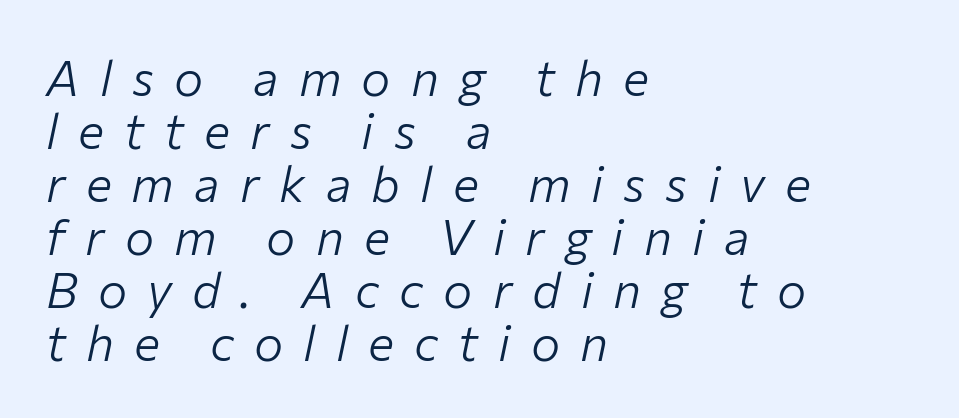
The image shows 49 px light type, italic (leaning right); set left-aligned, tight line spacing (1.08x), unusually wide letter spacing (+0.41 em), not underlined; low stroke contrast and a medium x-height.
